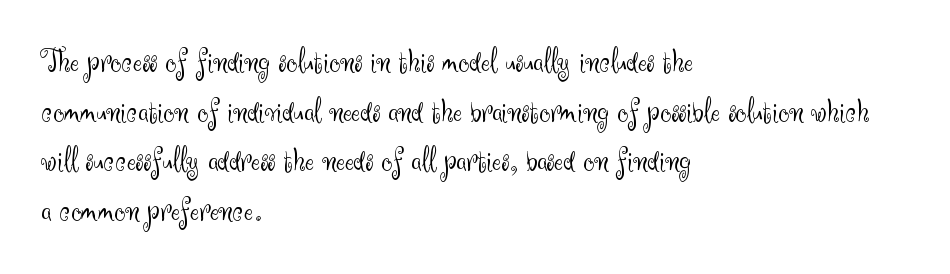
{"serif": "no", "italic": "no", "bold": "no", "weight": "light", "width": "normal", "stroke_contrast": "medium", "x_height": "small", "monospaced": "no", "underline": "no", "align": "left", "line_spacing": "normal", "line_spacing_ratio": 1.46, "letter_spacing": "normal", "letter_spacing_em": 0.0, "glyph_px": 34}
